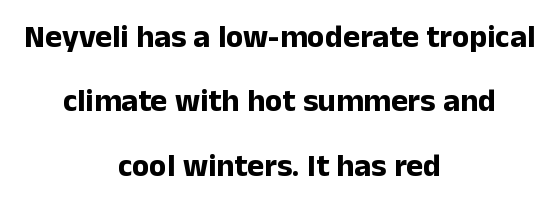
{"serif": "no", "italic": "no", "bold": "yes", "weight": "bold", "width": "normal", "stroke_contrast": "low", "x_height": "medium", "monospaced": "no", "underline": "no", "align": "center", "line_spacing": "loose", "line_spacing_ratio": 2.01, "letter_spacing": "normal", "letter_spacing_em": 0.0, "glyph_px": 32}
